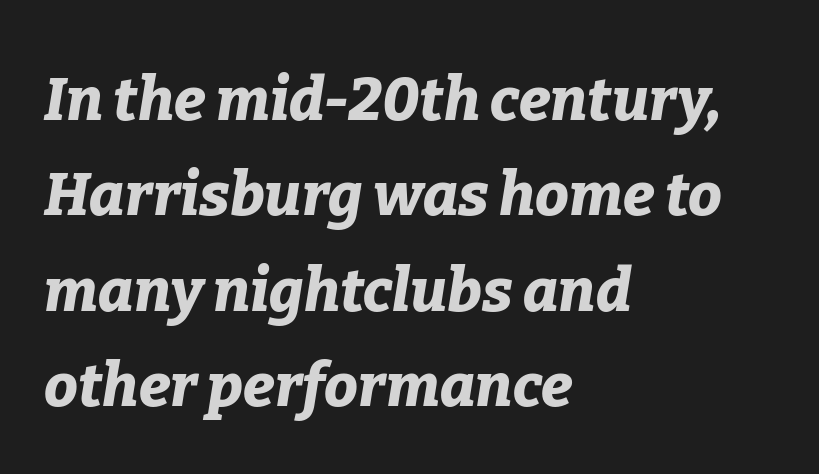
Students, this is bold: see how much ink each stroke carries. Baseline-to-baseline distance is the conventional proportion of letter height. The gaps between neighbouring characters are ordinary and unremarkable. Glance below the letters and you will spot only blank space. Italic? Definitely — the glyphs are oblique.
